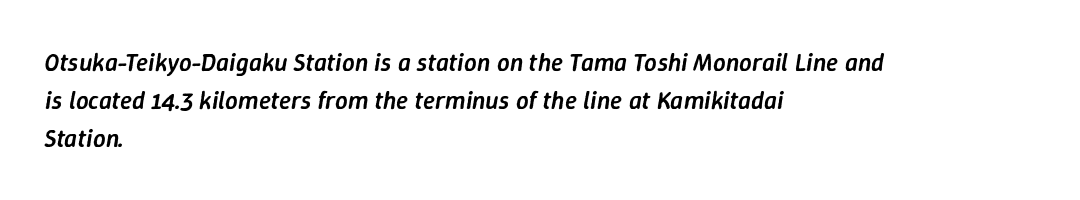
What's the leading like? Ordinary, nothing unusual. Short note: letters normally spaced. These lines carry some extra weight — a demibold, not a full bold. All the whitespace from short lines collects on the right.
